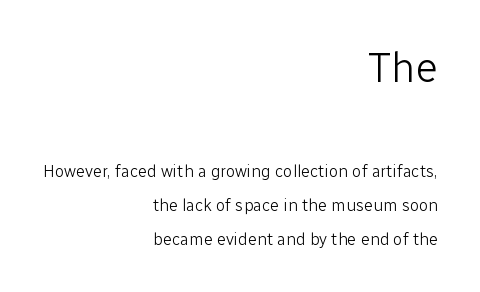
Q: Is the text bold? A: No.
Q: Is the text italic (slanted)? A: No, it is upright.
Q: Is the typeface a serif or a sans-serif typeface? A: Sans-serif.
Q: Is the text underlined? A: No.
Q: How is the paragraph aligned? A: Right-aligned.
Q: Is the spacing between letters normal or unusually wide? A: Normal.
Q: Is the spacing between lines tight, normal or loose? A: Loose.
Q: Which block of text is set in a larger size, the first (top) or the second (bottom)? A: The first (top) one.
Q: Width (condensed, normal, or wide)? A: Normal.
Q: Stroke contrast? A: Low.
Q: x-height? A: Medium.
Q: Monospaced? A: No.
